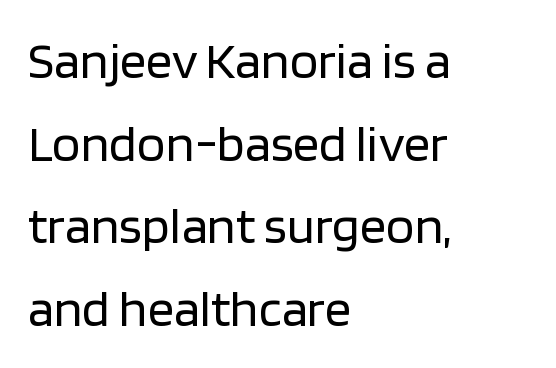
{"serif": "no", "italic": "no", "bold": "no", "weight": "regular", "width": "normal", "stroke_contrast": "low", "x_height": "large", "monospaced": "no", "underline": "no", "align": "left", "line_spacing": "normal", "line_spacing_ratio": 1.59, "letter_spacing": "normal", "letter_spacing_em": 0.0, "glyph_px": 52}
